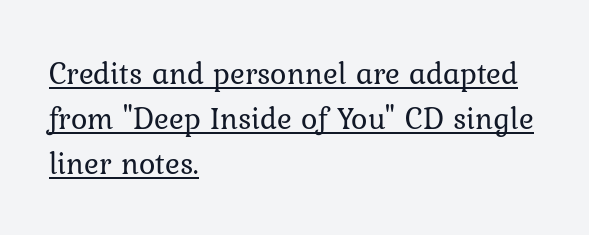
Q: Is the text bold? A: No.
Q: Is the text italic (slanted)? A: No, it is upright.
Q: Is the text underlined? A: Yes.
Q: How is the paragraph aligned? A: Left-aligned.
Q: Is the spacing between letters normal or unusually wide? A: Normal.
Q: Is the spacing between lines tight, normal or loose? A: Normal.
Q: Width (condensed, normal, or wide)? A: Normal.
Q: Stroke contrast? A: Low.
Q: x-height? A: Medium.
Q: Monospaced? A: No.
